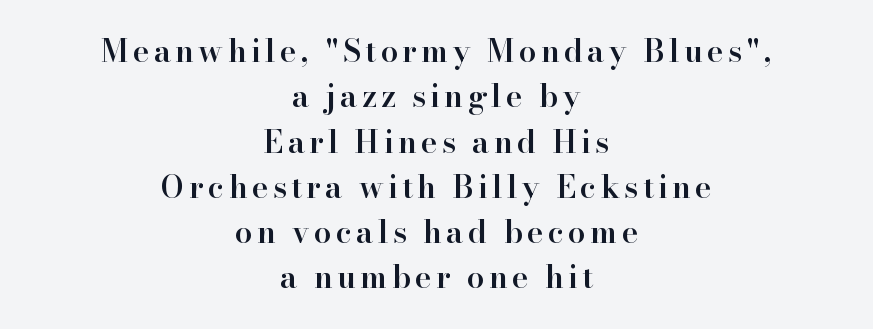
The image shows 31 px semibold serif type, upright; set centered, normal line spacing (1.46x), not underlined; high stroke contrast and a small x-height.
